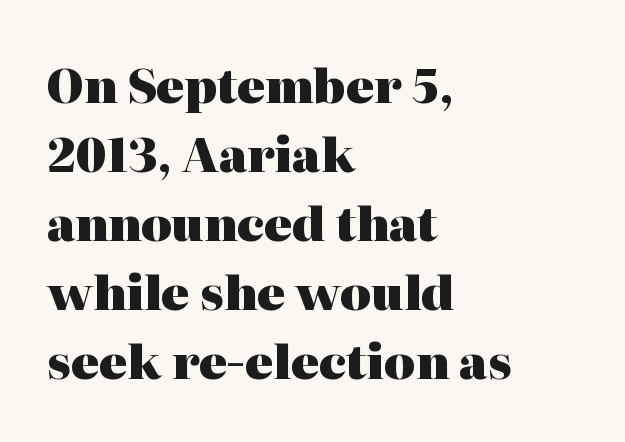
The image shows 47 px heavy serif type, upright; set left-aligned, normal line spacing (1.47x), normal letter spacing, not underlined; high stroke contrast and a medium x-height.
